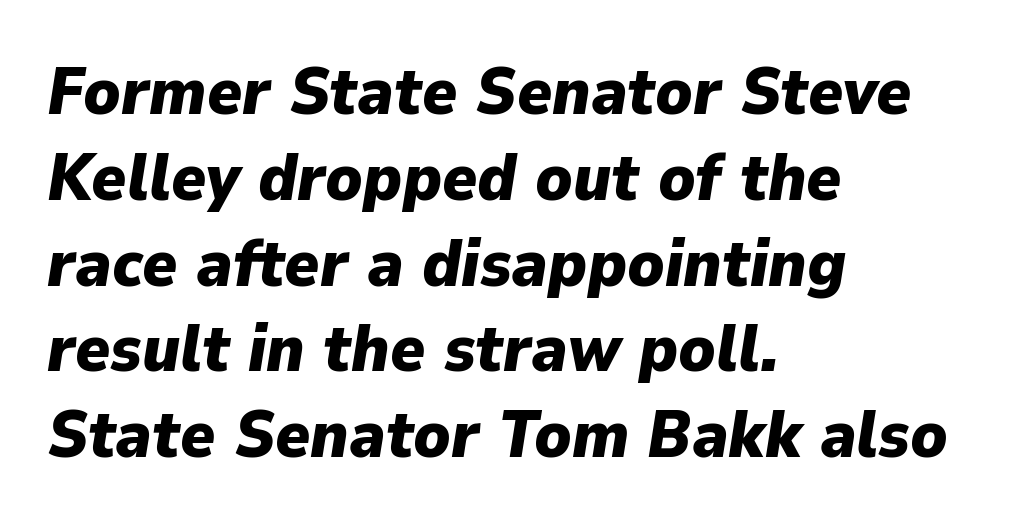
Look at the stroke-to-counter ratio: heavy, a bold. Interline gaps are of average width in this sample. The letters advance in unequal steps, a hallmark of proportional type. Short and long lines alike share a common starting point at left.
